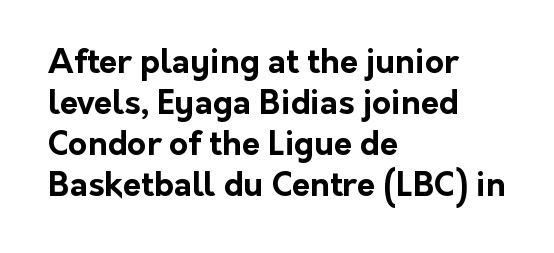
The image shows 33 px bold sans-serif type, upright; set left-aligned, line spacing 1.24x, normal letter spacing, not underlined; low stroke contrast and a medium x-height.
